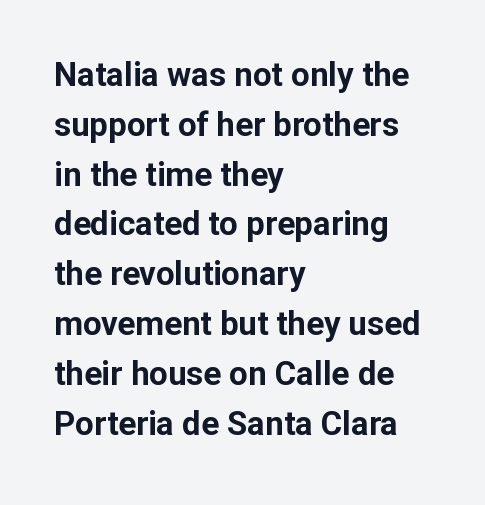
The image shows 33 px bold sans-serif type, upright; set left-aligned, normal line spacing (1.51x), normal letter spacing, not underlined; low stroke contrast and a medium x-height.
